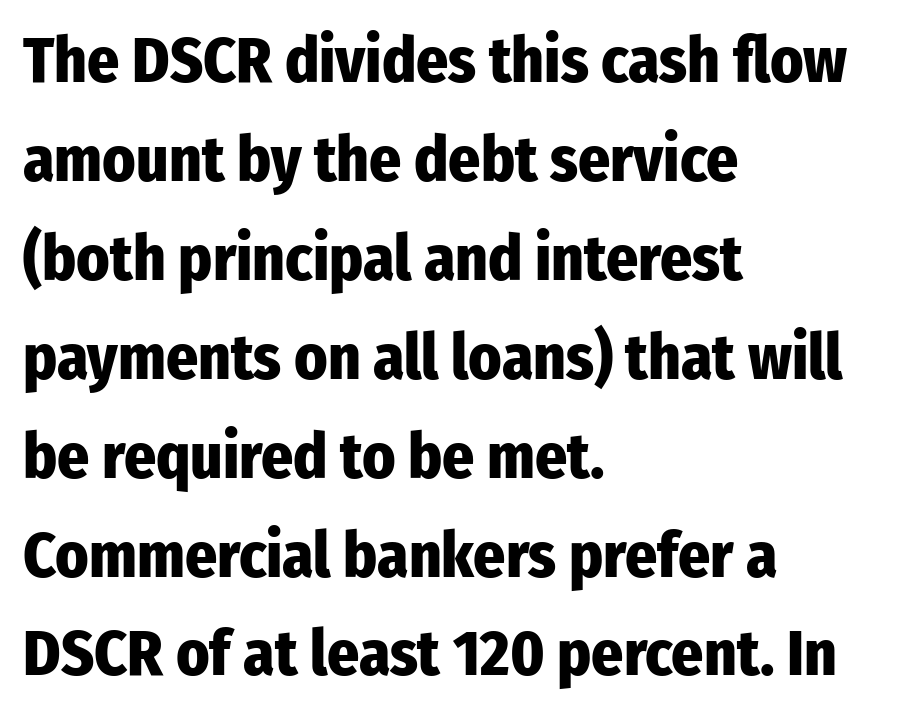
The image shows 63 px heavy, condensed sans-serif type, upright; set left-aligned, normal line spacing (1.57x), normal letter spacing, not underlined; low stroke contrast and a medium x-height.
